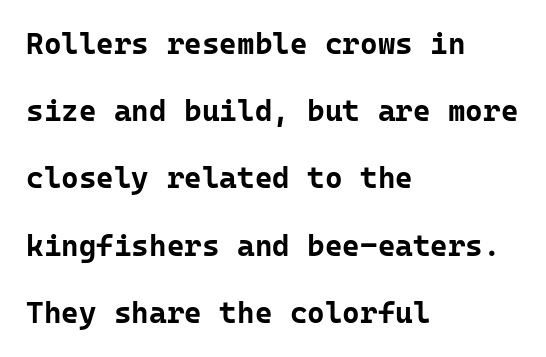
The setting favours the left margin, as ordinary paragraphs usually do. Monospaced: the letters line up in strict vertical columns. The passage shown has conventional tracking throughout. Bare-footed words on every line. Horizontal bands of white between lines are thick stripes.
